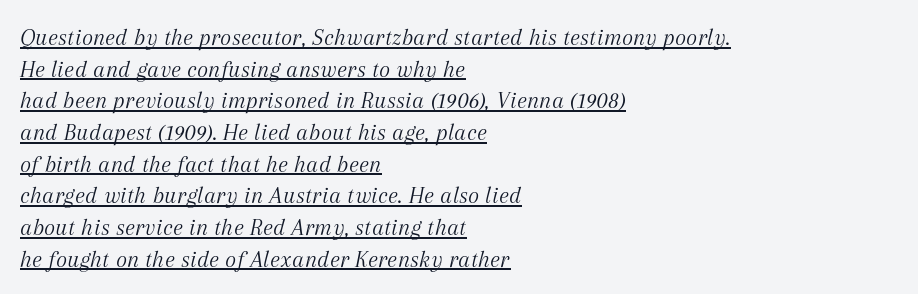
Q: Is the text bold? A: No.
Q: Is the text italic (slanted)? A: Yes, it leans right by about 12 degrees.
Q: Is the text underlined? A: Yes.
Q: How is the paragraph aligned? A: Left-aligned.
Q: Is the spacing between letters normal or unusually wide? A: Normal.
Q: Is the spacing between lines tight, normal or loose? A: Normal.
